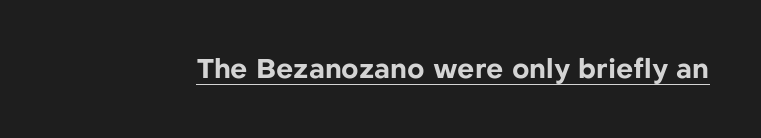
The image shows 27 px bold type, upright; set normal letter spacing, underlined.
